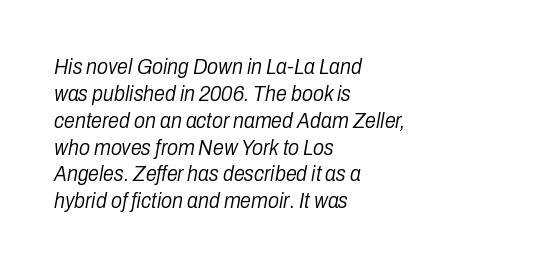
The image shows 22 px text type, italic (leaning right); set left-aligned, line spacing 1.22x, normal letter spacing, not underlined.
